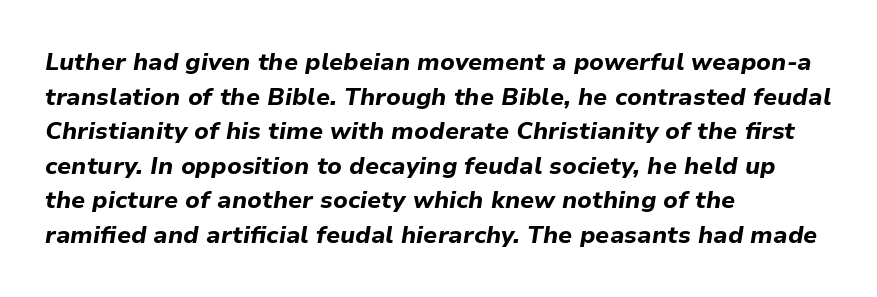
One-word summary of the alignment: left. The glyphs look as if they've been sheared to an angle. A dark, heavy texture on the line: the type is bold. The zone under the glyphs is completely vacant. A typesetter would call this zero additional tracking.
